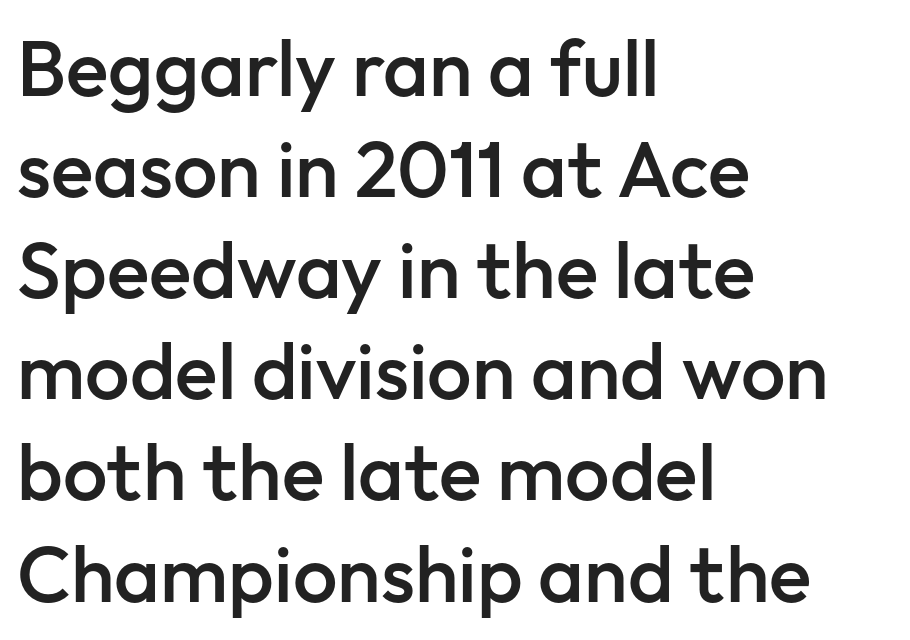
{"serif": "no", "italic": "no", "bold": "semi", "weight": "semibold", "width": "normal", "stroke_contrast": "low", "x_height": "medium", "monospaced": "no", "underline": "no", "align": "left", "line_spacing": "normal", "line_spacing_ratio": 1.28, "letter_spacing": "normal", "letter_spacing_em": 0.0, "glyph_px": 79}
